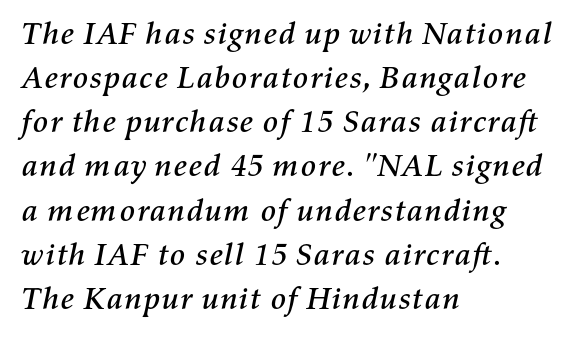
Each row of text sits above clean, open space. A typesetter would call this leading conventional body-copy spacing. The specimen reads as italic at a glance. Short note: letters normally spaced.
